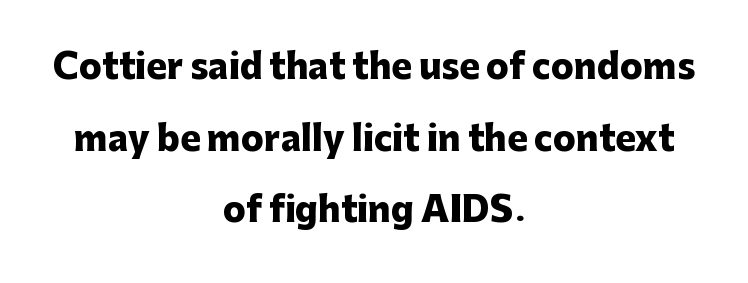
The tracking reads as untouched default to a designer's eye. Italic? Not at all — the glyphs are vertical. Quick note: interline space is abundant. The text block is weighted toward neither margin, spreading evenly from the middle. These lines are rendered in a variable-pitch font. Weight: bold.
